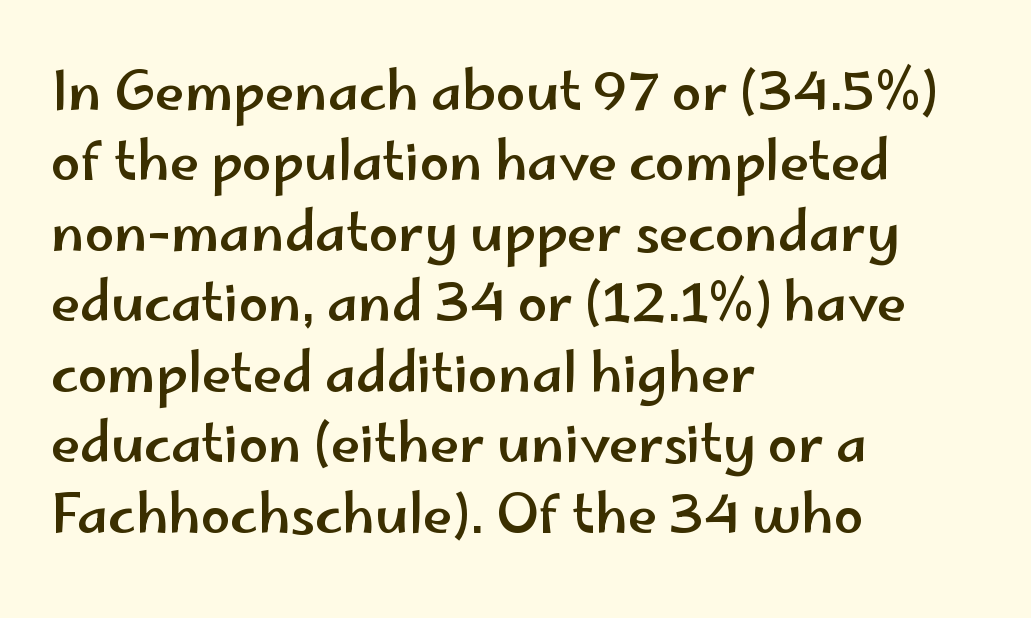
The image shows 53 px wide sans-serif type, upright; set left-aligned, normal line spacing (1.33x), normal letter spacing, not underlined; low stroke contrast and a small x-height.
